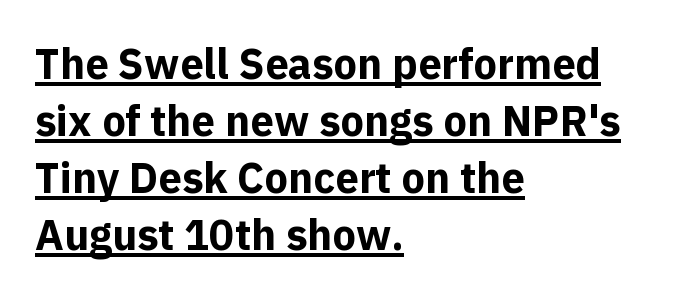
{"serif": "no", "italic": "no", "bold": "yes", "weight": "bold", "width": "normal", "x_height": "medium", "monospaced": "no", "underline": "yes", "align": "left", "line_spacing": "normal", "line_spacing_ratio": 1.36, "letter_spacing": "normal", "letter_spacing_em": 0.0, "glyph_px": 42}
